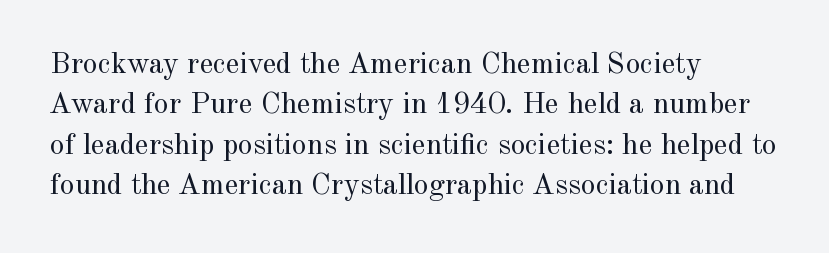
{"serif": "yes", "italic": "no", "bold": "no", "weight": "regular", "width": "normal", "x_height": "small", "monospaced": "no", "underline": "no", "align": "left", "line_spacing": "normal", "line_spacing_ratio": 1.35, "letter_spacing": "normal", "letter_spacing_em": 0.0, "glyph_px": 30}
